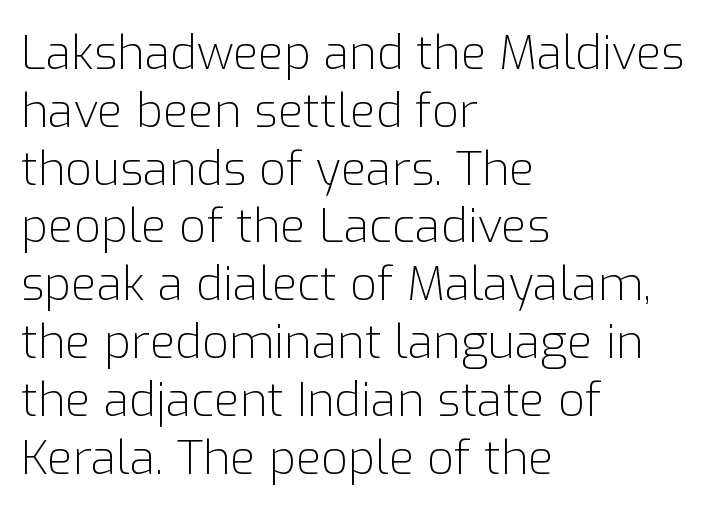
Q: Is the text bold? A: No.
Q: Is the text italic (slanted)? A: No, it is upright.
Q: Is the typeface a serif or a sans-serif typeface? A: Sans-serif.
Q: Is the text underlined? A: No.
Q: How is the paragraph aligned? A: Left-aligned.
Q: Is the spacing between letters normal or unusually wide? A: Normal.
Q: Width (condensed, normal, or wide)? A: Normal.
Q: Stroke contrast? A: Low.
Q: x-height? A: Medium.
Q: Monospaced? A: No.
